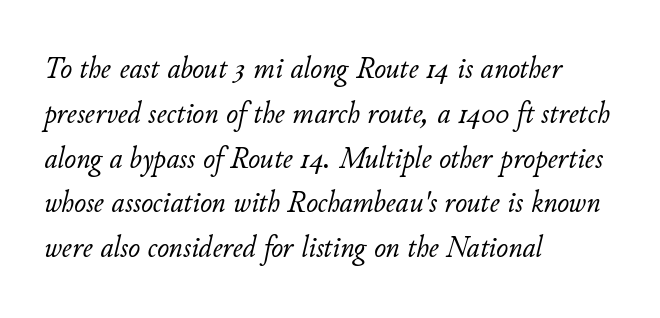
The image shows 32 px light type, italic (leaning right); set left-aligned, normal line spacing (1.4x), normal letter spacing, not underlined; low stroke contrast and a small x-height.
